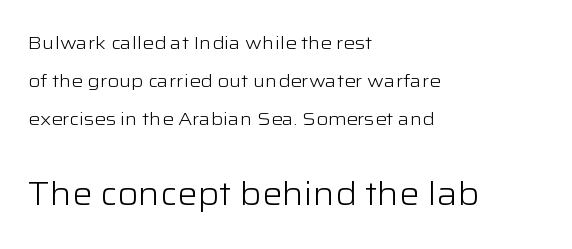
The passage shown is typed in a proportional face where columns would drift. No feet cap the strokes, marking this as sans-serif type. A classic flush-left, rag-right setting is used for this passage. Summary of weight: not heavy and not bold. This is roman type, the default non-slanted kind.
